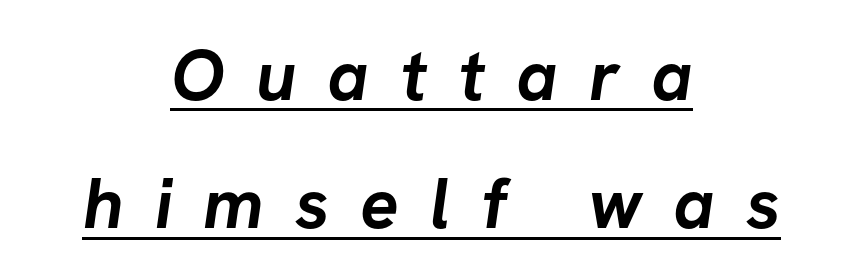
{"serif": "no", "bold": "yes", "weight": "semibold", "width": "normal", "stroke_contrast": "low", "x_height": "medium", "monospaced": "no", "underline": "yes", "align": "center", "line_spacing_ratio": 1.78, "letter_spacing": "wide", "letter_spacing_em": 0.43, "glyph_px": 72}
